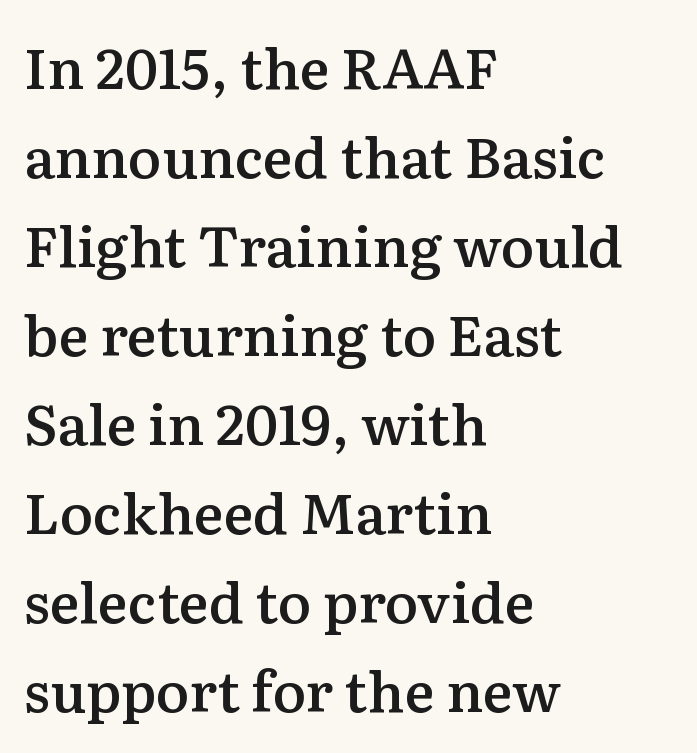
Glance below the letters and you will spot only blank space. Quick note: interline space is typical. Is the letter spacing exaggerated? No — it looks like the ordinary default. This rendering uses left alignment, leaving the right contour irregular. Think of a printed novel: that variable character pitch is what you see here. Semibold letterforms, between regular and bold.
